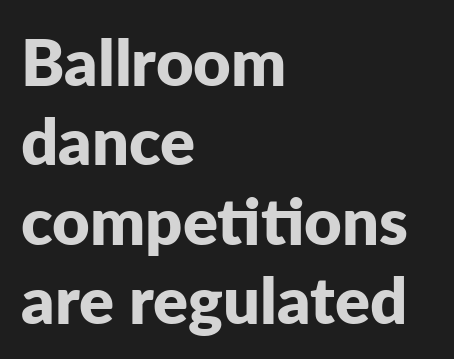
Q: Is the text bold? A: Yes.
Q: Is the text italic (slanted)? A: No, it is upright.
Q: Is the typeface a serif or a sans-serif typeface? A: Sans-serif.
Q: Is the text underlined? A: No.
Q: How is the paragraph aligned? A: Left-aligned.
Q: Is the spacing between letters normal or unusually wide? A: Normal.
Q: Width (condensed, normal, or wide)? A: Normal.
Q: Stroke contrast? A: Low.
Q: x-height? A: Medium.
Q: Monospaced? A: No.
